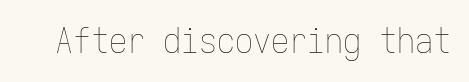
Q: Is the text bold? A: No.
Q: Is the text italic (slanted)? A: No, it is upright.
Q: Is the text underlined? A: No.
Q: Is the spacing between letters normal or unusually wide? A: Normal.
Q: Width (condensed, normal, or wide)? A: Condensed.
Q: Stroke contrast? A: Low.
Q: x-height? A: Medium.
Q: Monospaced? A: Yes.
